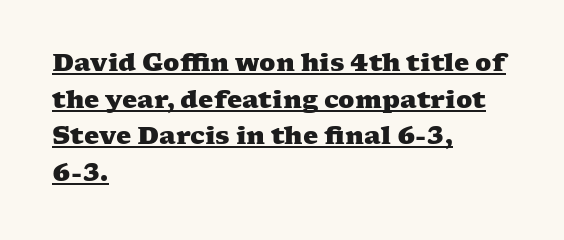
Q: Is the text bold? A: Yes.
Q: Is the text underlined? A: Yes.
Q: How is the paragraph aligned? A: Left-aligned.
Q: Is the spacing between letters normal or unusually wide? A: Normal.
Q: Is the spacing between lines tight, normal or loose? A: Normal.
